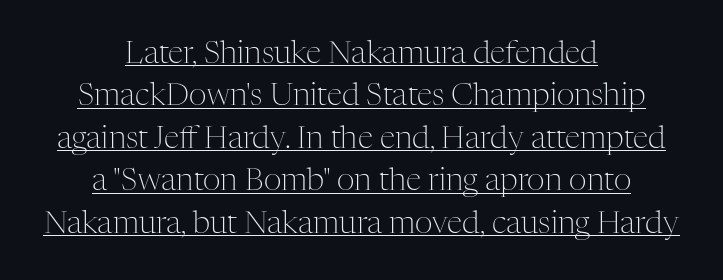
Q: Is the text bold? A: No.
Q: Is the text italic (slanted)? A: No, it is upright.
Q: Is the typeface a serif or a sans-serif typeface? A: Serif.
Q: Is the text underlined? A: Yes.
Q: How is the paragraph aligned? A: Centered.
Q: Is the spacing between letters normal or unusually wide? A: Normal.
Q: Is the spacing between lines tight, normal or loose? A: Normal.
Q: Width (condensed, normal, or wide)? A: Normal.
Q: Stroke contrast? A: Medium.
Q: x-height? A: Medium.
Q: Monospaced? A: No.
